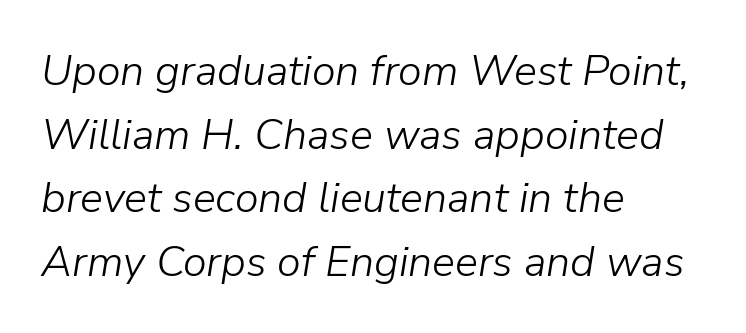
Between one letter and the next there's only the usual sliver of space. Successive baselines arrive at the customary interval. The strip under each line holds only bare page. The font is comparable to plain body text, perhaps lighter. You could not count columns in this text — the font is proportionally spaced.
